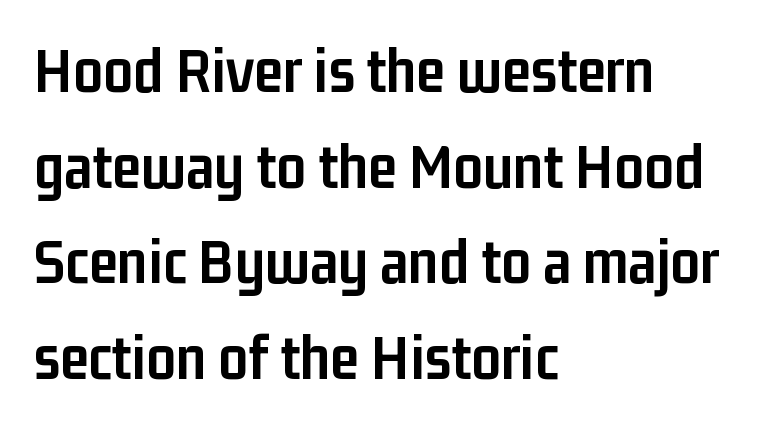
{"serif": "no", "italic": "no", "bold": "yes", "weight": "semibold", "width": "condensed", "stroke_contrast": "low", "x_height": "medium", "monospaced": "no", "underline": "no", "align": "left", "line_spacing": "normal", "line_spacing_ratio": 1.47, "letter_spacing": "normal", "letter_spacing_em": 0.0, "glyph_px": 65}
